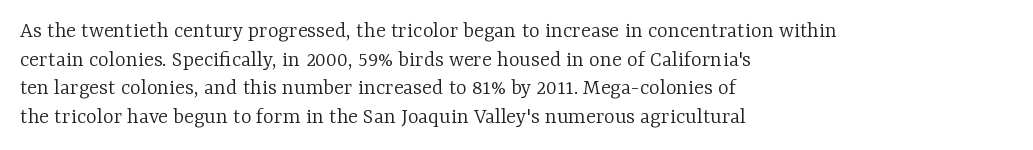
{"italic": "no", "bold": "no", "underline": "no", "align": "left", "line_spacing_ratio": 1.24, "letter_spacing": "normal", "letter_spacing_em": 0.0, "glyph_px": 23}
